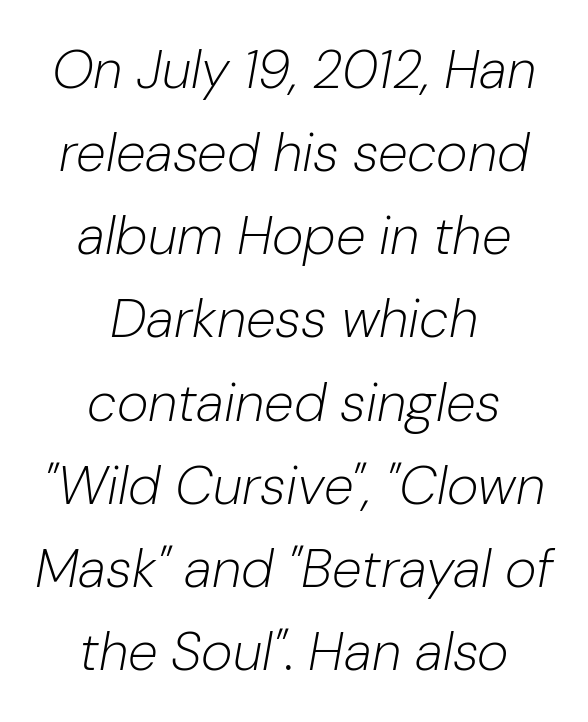
The image shows 54 px light type, italic (leaning right); set centered, normal line spacing (1.54x), normal letter spacing, not underlined; low stroke contrast and a medium x-height.
